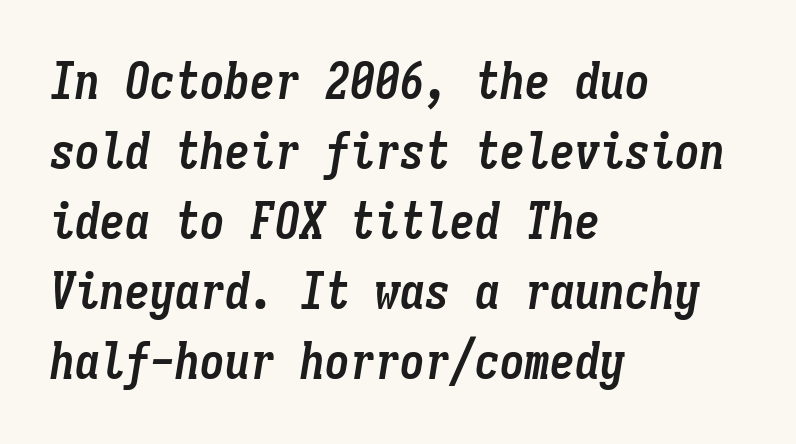
I'd describe the lettering as bold — thick and assertive. Default kerning and tracking; the words read as compact shapes. Spacing verdict: monospaced, one width for all characters. The typography opts for an oblique posture over an upright one.
